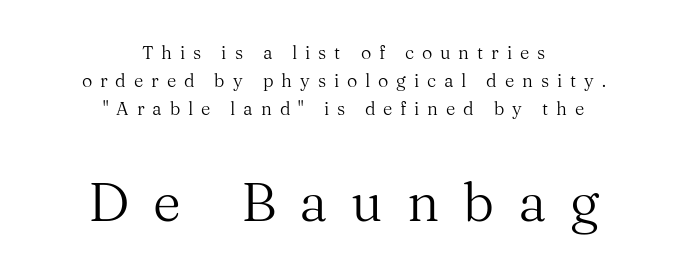
The image shows 54 px regular-weight serif type, upright; set centered, normal line spacing (1.56x), unusually wide letter spacing (+0.44 em), not underlined; the second (bottom) block is 3.0x larger; medium stroke contrast and a medium x-height.
